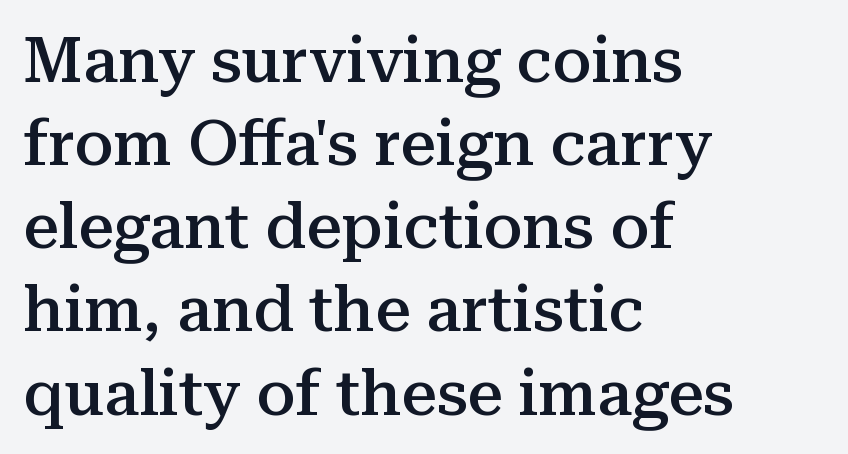
The image shows 63 px semibold serif type, upright; set left-aligned, normal line spacing (1.32x), normal letter spacing, not underlined; medium stroke contrast and a medium x-height.
